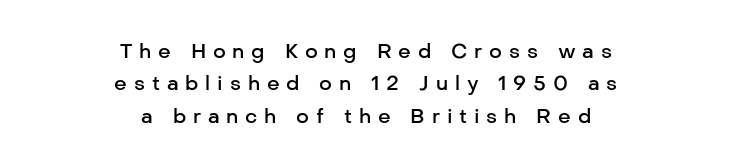
The passage shown stacks its lines at a standard gap. Do the letters lean? They stand straight. A bit beefed up — I'd call it semibold rather than bold. Teacher's note: observe the equal gaps on both sides — that is centered alignment. This sample uses expanded letter spacing, leaving extra air between glyphs.
